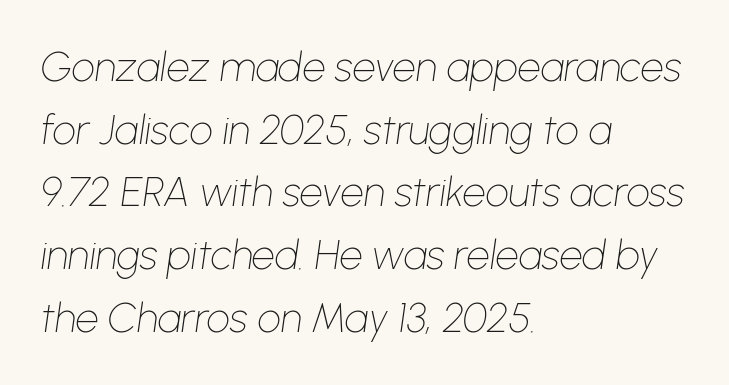
The image shows 41 px thin type, italic (leaning right); set left-aligned, normal line spacing (1.53x), normal letter spacing, not underlined; low stroke contrast and a medium x-height.
